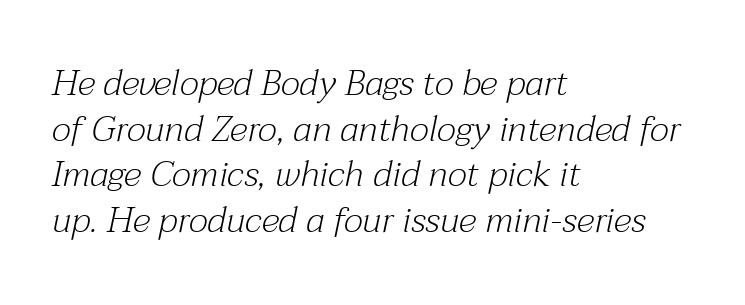
The image shows 36 px light serif type, italic (leaning right); set left-aligned, normal line spacing (1.27x), normal letter spacing, not underlined; medium stroke contrast and a medium x-height.
